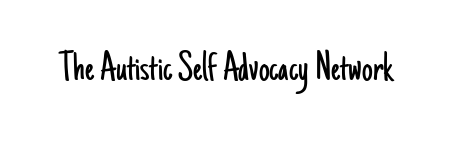
The image shows 43 px light, condensed sans-serif type, upright; set normal letter spacing, not underlined; low stroke contrast and a small x-height.
